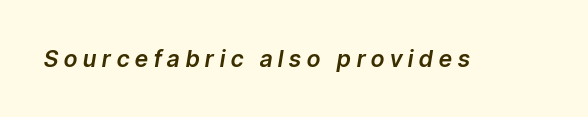
Yep, that's italic — everything's leaning. Clear beneath every line of the passage. Tracking here is generous; glyphs stand well apart from one another.
